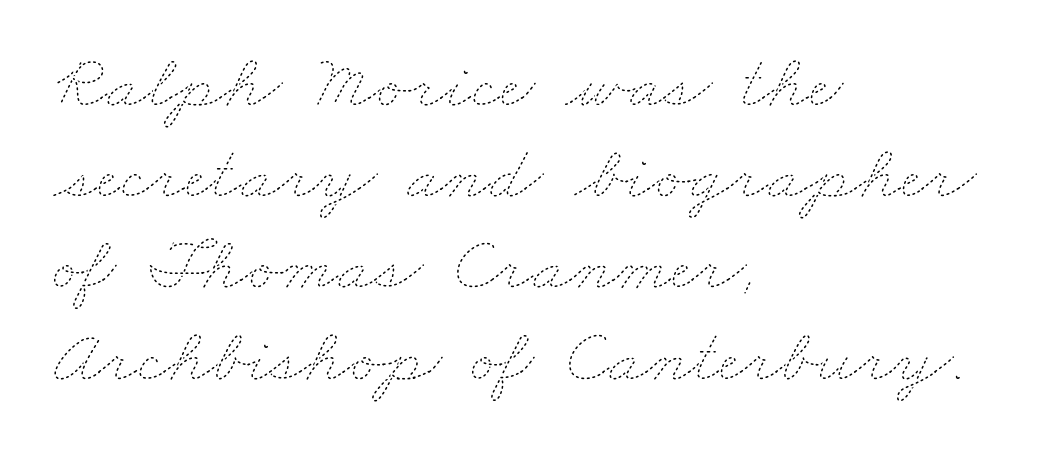
The image shows 76 px thin, wide type; set left-aligned, line spacing 1.2x, normal letter spacing, not underlined; low stroke contrast and a small x-height.
